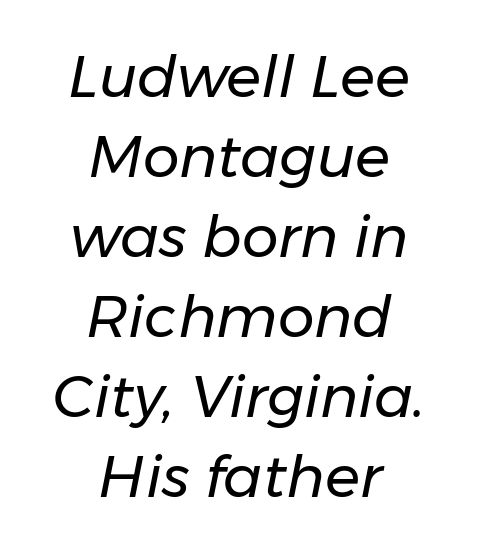
Q: Is the text bold? A: No.
Q: Is the text italic (slanted)? A: Yes, it leans right by about 11 degrees.
Q: Is the text underlined? A: No.
Q: How is the paragraph aligned? A: Centered.
Q: Is the spacing between letters normal or unusually wide? A: Normal.
Q: Is the spacing between lines tight, normal or loose? A: Normal.
Q: Width (condensed, normal, or wide)? A: Normal.
Q: Stroke contrast? A: Low.
Q: x-height? A: Medium.
Q: Monospaced? A: No.
